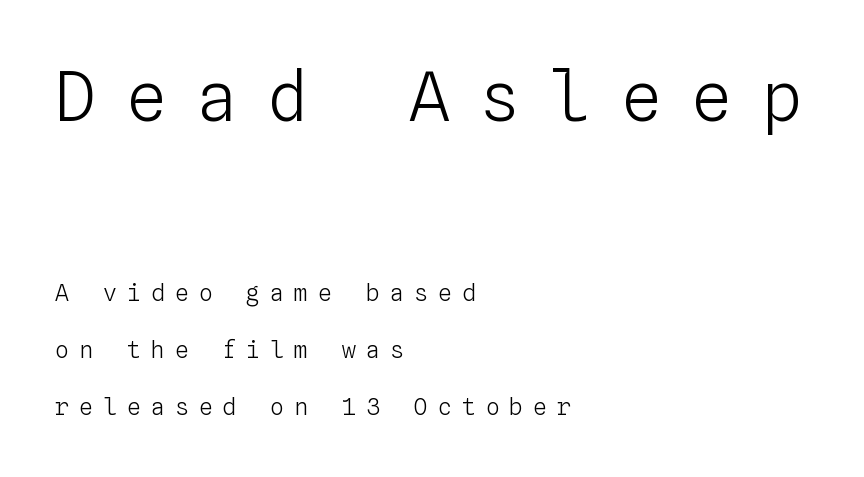
Line spacing here is loose. Plain, unruled lines of type. The text block is weighted toward the left margin, trailing off unevenly rightward. You could count columns in this text — the font is strictly monospaced. The typeface has the unassuming heft of standard copy or less.
